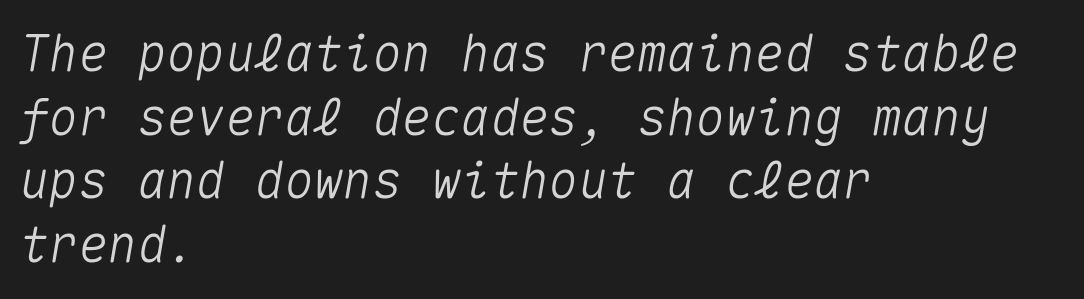
The image shows 49 px text type, italic (leaning right), monospaced; set left-aligned, normal line spacing (1.3x), normal letter spacing, not underlined; medium stroke contrast and a medium x-height.
